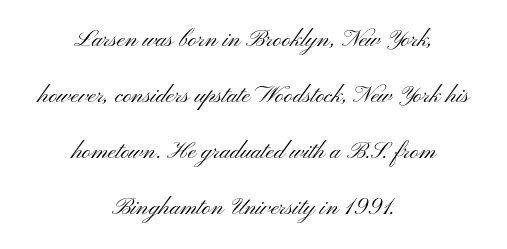
{"bold": "no", "underline": "no", "align": "center", "line_spacing": "loose", "line_spacing_ratio": 2.33, "letter_spacing": "normal", "letter_spacing_em": 0.0, "glyph_px": 24}
